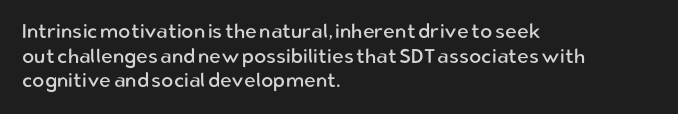
{"italic": "no", "bold": "no", "underline": "no", "align": "left", "line_spacing_ratio": 1.23, "letter_spacing": "normal", "letter_spacing_em": 0.0, "glyph_px": 20}
